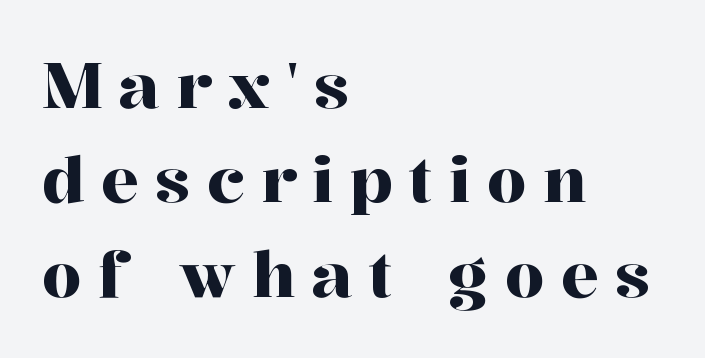
Plain, unruled lines of type. Horizontal alignment here is leftward, the default for most running prose. You could not count columns in this text — the font is proportionally spaced. In terms of letterspacing, this is a distinctly airy, spread setting. The type family on display is of the serif kind.
